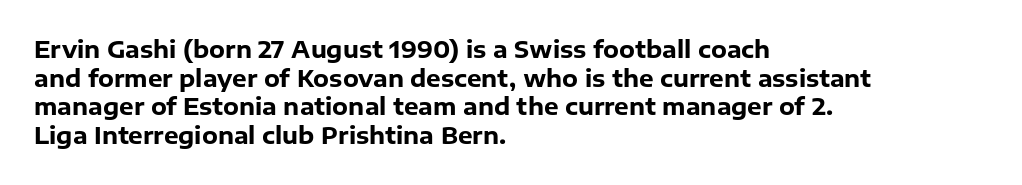
{"italic": "no", "bold": "yes", "underline": "no", "align": "left", "line_spacing": "normal", "line_spacing_ratio": 1.25, "letter_spacing": "normal", "letter_spacing_em": 0.0, "glyph_px": 23}
